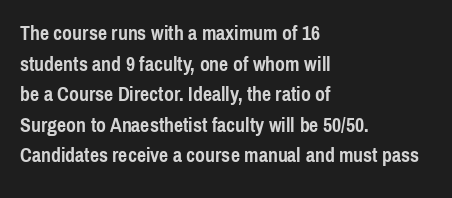
{"italic": "no", "bold": "yes", "underline": "no", "align": "left", "line_spacing": "normal", "line_spacing_ratio": 1.53, "letter_spacing": "normal", "letter_spacing_em": 0.0, "glyph_px": 20}
